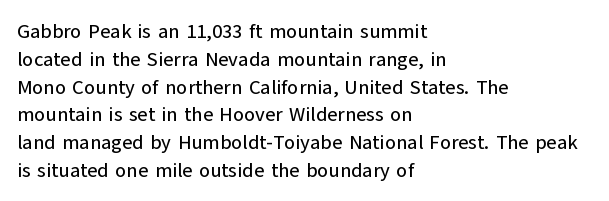
The image shows 20 px text type, upright; set left-aligned, normal line spacing (1.39x), normal letter spacing, not underlined.
